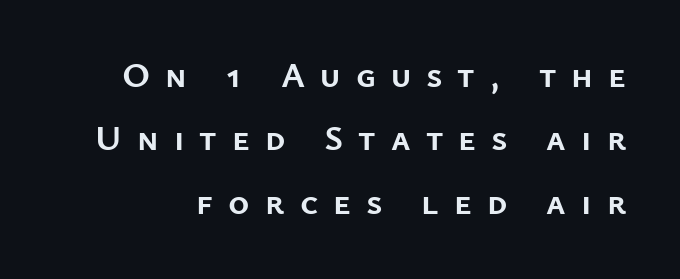
Is the letter spacing exaggerated? Yes — the characters are pushed far apart. A typesetter would call this proportional, since set widths differ per character. The glyphs are unaccompanied by any horizontal stroke below them. Posture: upright roman. How heavy is the stroke? Heavy — this is a bold.
